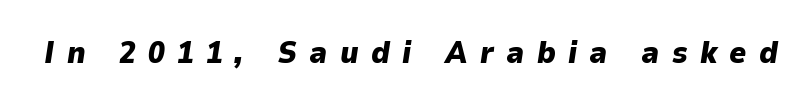
Q: Is the text bold? A: Yes.
Q: Is the text italic (slanted)? A: Yes, it leans right by about 9 degrees.
Q: Is the text underlined? A: No.
Q: Is the spacing between letters normal or unusually wide? A: Unusually wide.
Q: Width (condensed, normal, or wide)? A: Normal.
Q: Stroke contrast? A: Low.
Q: x-height? A: Medium.
Q: Monospaced? A: No.
